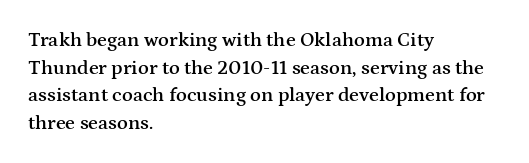
The rendering uses a moderate line-height, typical for paragraphs. Here the glyphs are tracked normally, forming tight word shapes. The lines are quadded left. Has an underline been added? It has not. The font is running at a semibold setting, under full bold.
